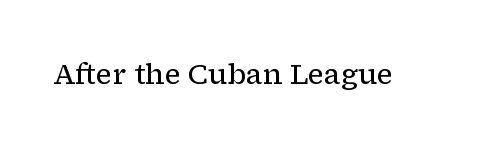
{"serif": "yes", "italic": "no", "bold": "no", "weight": "regular", "width": "normal", "stroke_contrast": "low", "x_height": "medium", "monospaced": "no", "underline": "no", "letter_spacing": "normal", "letter_spacing_em": 0.0, "glyph_px": 29}
